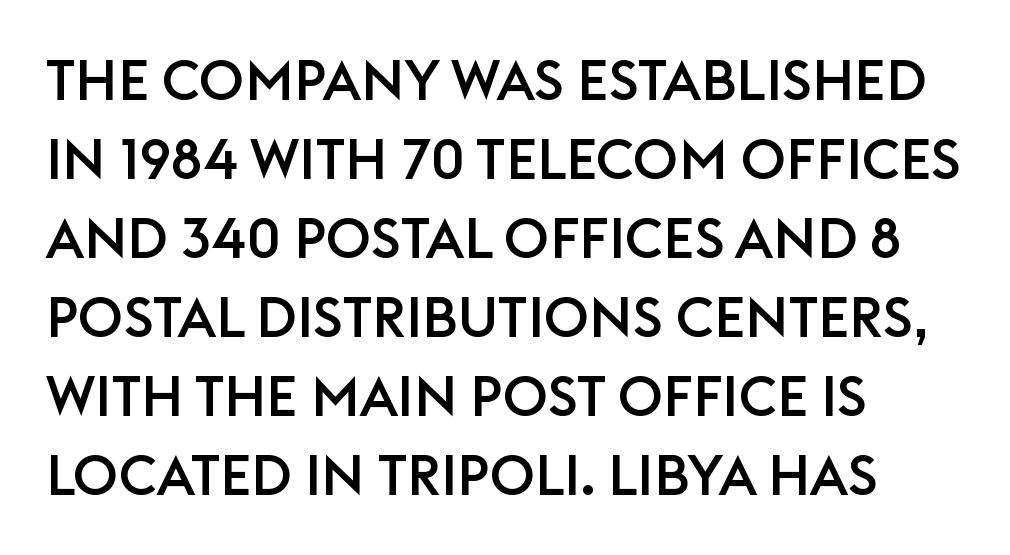
The image shows 56 px sans-serif type, upright; set left-aligned, normal line spacing (1.41x), normal letter spacing, not underlined; low stroke contrast and a large x-height.
